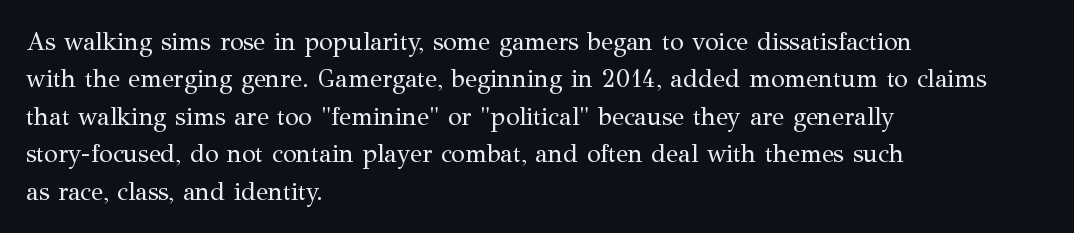
Q: Is the text bold? A: No.
Q: Is the text italic (slanted)? A: No, it is upright.
Q: Is the text underlined? A: No.
Q: How is the paragraph aligned? A: Left-aligned.
Q: Is the spacing between letters normal or unusually wide? A: Normal.
Q: Is the spacing between lines tight, normal or loose? A: Normal.
